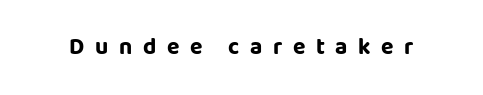
The image shows 23 px bold type, upright; set unusually wide letter spacing (+0.46 em), not underlined.
